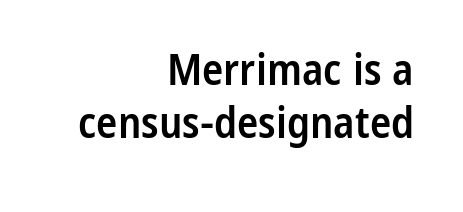
Q: Is the text bold? A: Semi-bold.
Q: Is the text italic (slanted)? A: No, it is upright.
Q: Is the typeface a serif or a sans-serif typeface? A: Sans-serif.
Q: Is the text underlined? A: No.
Q: How is the paragraph aligned? A: Right-aligned.
Q: Is the spacing between letters normal or unusually wide? A: Normal.
Q: Width (condensed, normal, or wide)? A: Condensed.
Q: Stroke contrast? A: Low.
Q: x-height? A: Medium.
Q: Monospaced? A: No.
